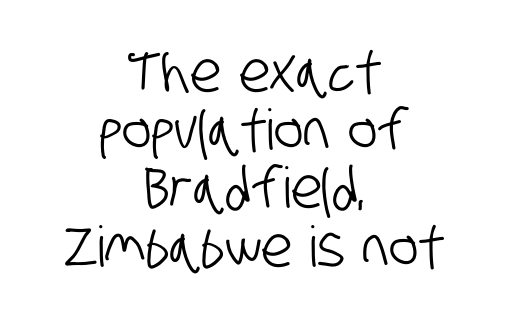
{"serif": "no", "width": "condensed", "stroke_contrast": "low", "x_height": "large", "monospaced": "no", "underline": "no", "align": "center", "line_spacing": "tight", "line_spacing_ratio": 1.04, "letter_spacing": "normal", "letter_spacing_em": 0.0, "glyph_px": 56}
